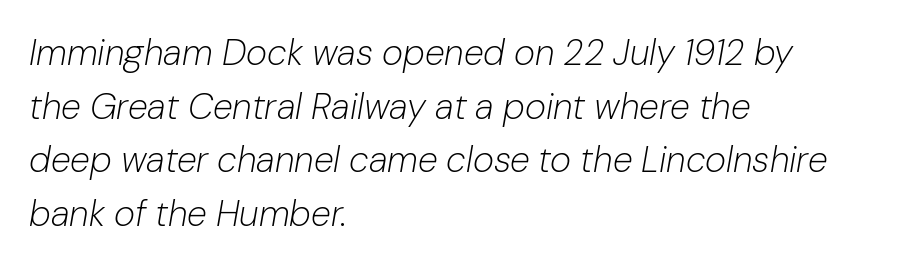
Q: Is the text bold? A: No.
Q: Is the text italic (slanted)? A: Yes, it leans right by about 10 degrees.
Q: Is the text underlined? A: No.
Q: How is the paragraph aligned? A: Left-aligned.
Q: Is the spacing between letters normal or unusually wide? A: Normal.
Q: Is the spacing between lines tight, normal or loose? A: Normal.
Q: Width (condensed, normal, or wide)? A: Normal.
Q: Stroke contrast? A: Low.
Q: x-height? A: Medium.
Q: Monospaced? A: No.
